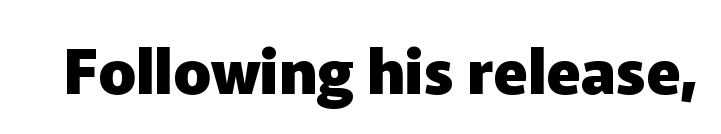
Letters rest on an invisible, unmarked baseline. This is the regular roman posture of the typeface. Heavy-handed strokes throughout: this text is bold. The letters sit at their default tracking, neither squeezed nor spread. Note the varied advance widths — an 'i' is clearly narrower than an 'm'. The font family rendered here belongs to the sans-serif group.
